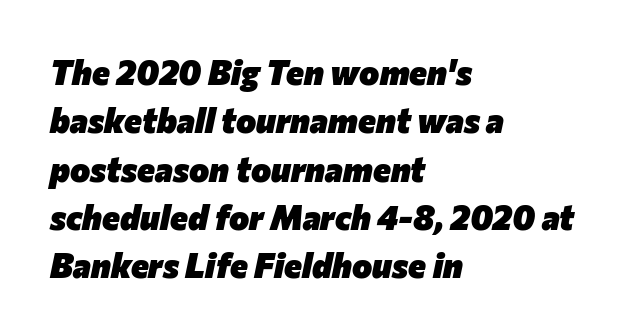
The image shows 34 px heavy type, italic (leaning right); set left-aligned, normal line spacing (1.42x), normal letter spacing, not underlined; low stroke contrast and a medium x-height.
